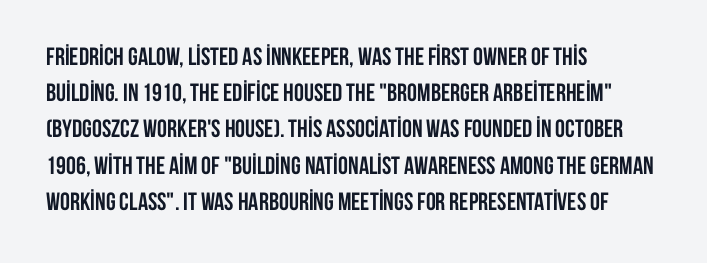
Typesetter's note: full bold, strokes at maximum text heaviness. Rendered with straight, roman letterforms. The line-height multiplier appears to be the usual default. Words appear dense and cohesive because spacing is normal. A student would call this left alignment; a typographer would say flush left, rag right. The baseline area is clear.
